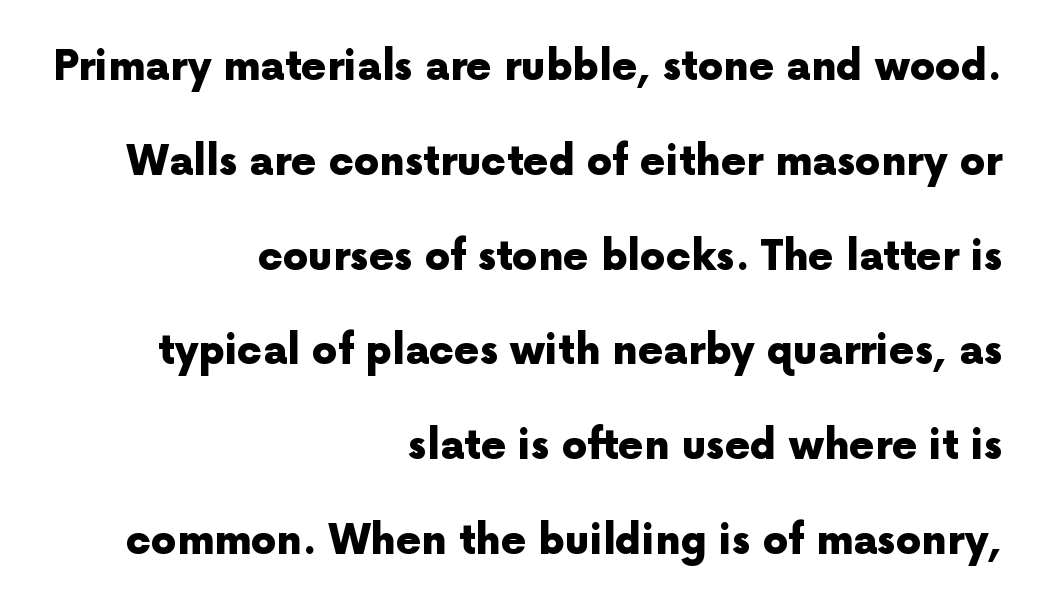
The letters stand upright; this is a roman face. Standard letterfit; no display-style spreading of the glyphs. The rendering uses natural spacing where letterforms have individual widths. Has an underline been added? It has not.
